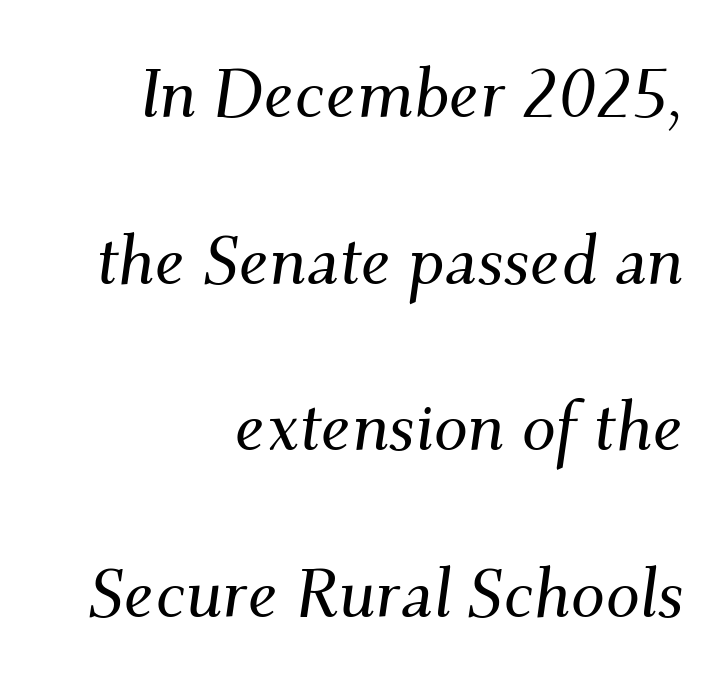
{"serif": "yes", "italic": "yes", "lean": "right", "slant_degrees": 9, "width": "normal", "stroke_contrast": "medium", "x_height": "small", "monospaced": "no", "underline": "no", "align": "right", "line_spacing": "loose", "line_spacing_ratio": 2.45, "letter_spacing": "normal", "letter_spacing_em": 0.0, "glyph_px": 68}
